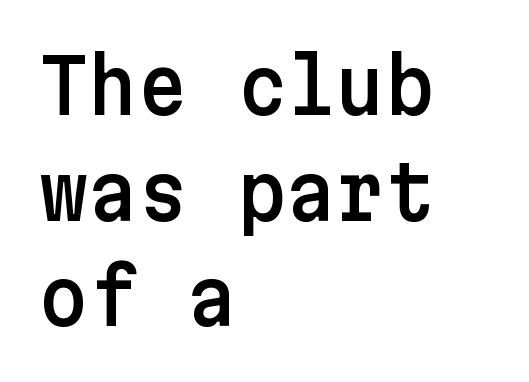
{"serif": "no", "italic": "no", "width": "normal", "stroke_contrast": "low", "x_height": "medium", "underline": "no", "align": "left", "line_spacing": "normal", "line_spacing_ratio": 1.39, "letter_spacing": "normal", "letter_spacing_em": 0.0, "glyph_px": 76}
